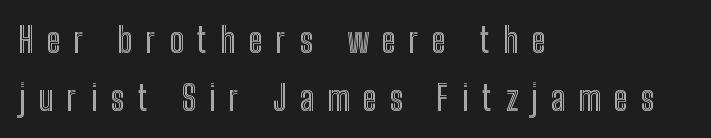
{"italic": "no", "width": "condensed", "x_height": "medium", "monospaced": "no", "underline": "no", "align": "left", "line_spacing": "normal", "line_spacing_ratio": 1.7, "letter_spacing": "wide", "letter_spacing_em": 0.39, "glyph_px": 34}
